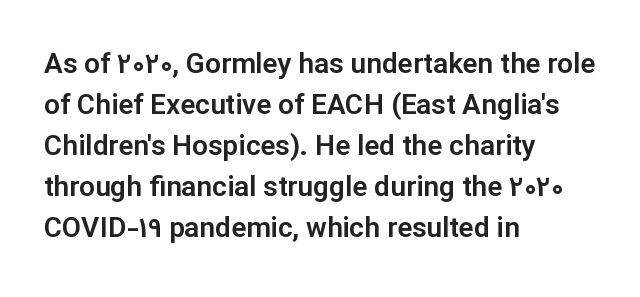
{"serif": "no", "italic": "no", "width": "normal", "stroke_contrast": "low", "x_height": "medium", "monospaced": "no", "underline": "no", "align": "left", "line_spacing": "normal", "line_spacing_ratio": 1.46, "letter_spacing": "normal", "letter_spacing_em": 0.0, "glyph_px": 28}
